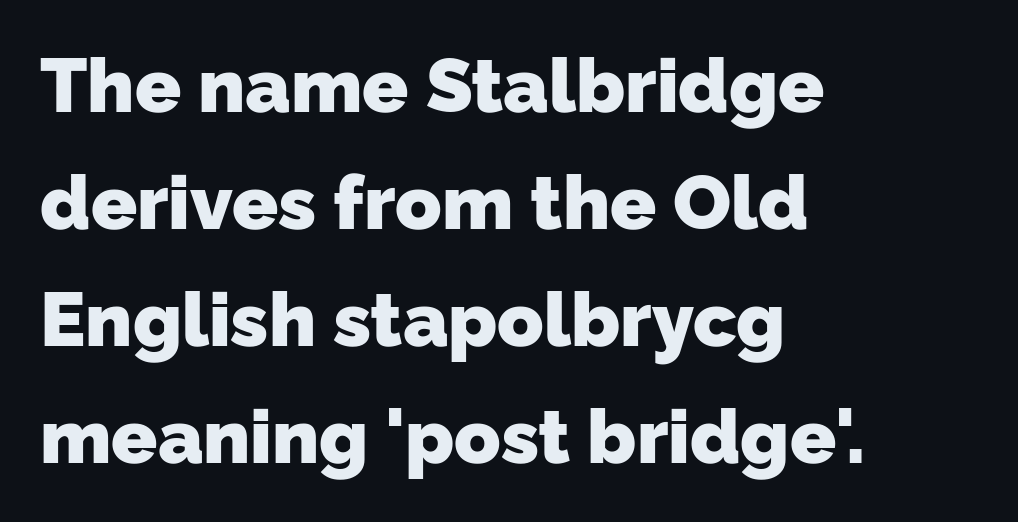
The image shows 76 px heavy sans-serif type; set left-aligned, normal line spacing (1.54x), normal letter spacing, not underlined; low stroke contrast and a medium x-height.
